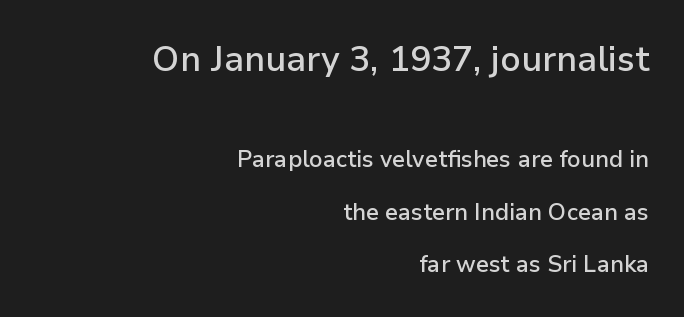
The image shows 35 px semibold sans-serif type, upright; set right-aligned, loose line spacing (2.29x), normal letter spacing, not underlined; the first (top) block is 1.52x larger; low stroke contrast and a medium x-height.
